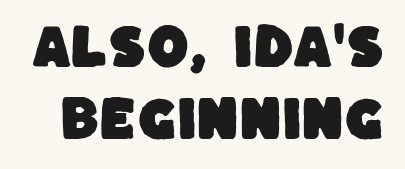
Each letter keeps its own natural width here, so spacing adapts to shape. Descenders are the only things crossing below the line. The characters display no serif detailing; their extremities are plain. The passage shown stacks its lines at a standard gap. Tracking here is standard; glyphs follow each other at the usual distance.
